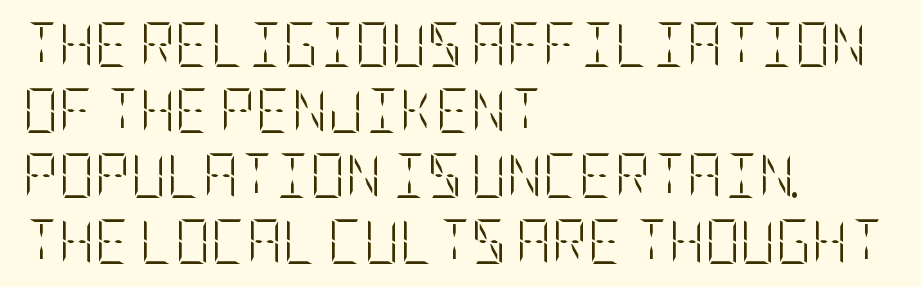
Think standard paragraph weight, or any step lighter than that. The words here are not underlined. This rendering uses left alignment, leaving the right contour irregular. The lettering stays uniformly vertical, giving the passage a roman look.
